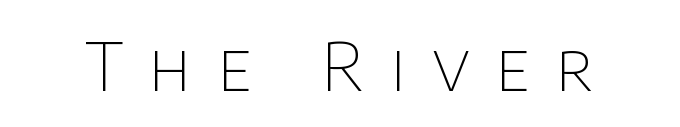
Q: Is the text bold? A: No.
Q: Is the text italic (slanted)? A: No, it is upright.
Q: Is the typeface a serif or a sans-serif typeface? A: Sans-serif.
Q: Is the text underlined? A: No.
Q: Is the spacing between letters normal or unusually wide? A: Unusually wide.
Q: Width (condensed, normal, or wide)? A: Normal.
Q: Stroke contrast? A: Low.
Q: x-height? A: Large.
Q: Monospaced? A: No.
